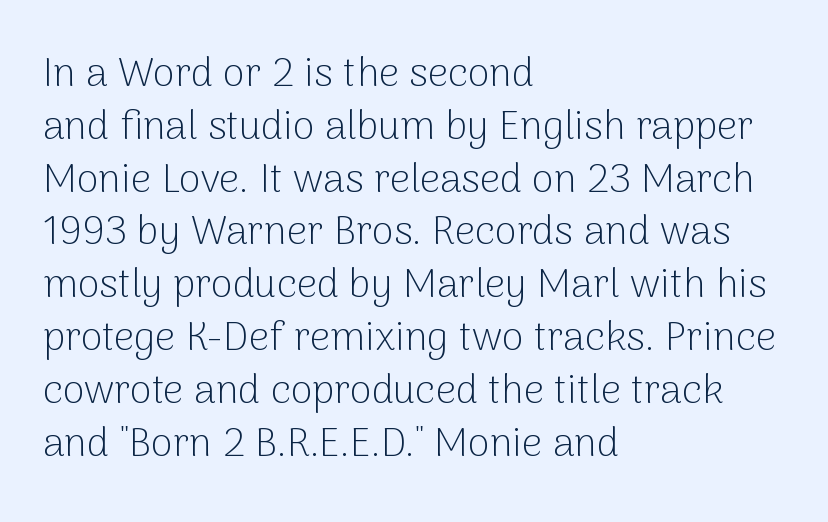
The image shows 40 px light sans-serif type, upright; set left-aligned, normal line spacing (1.32x), normal letter spacing, not underlined; low stroke contrast and a medium x-height.
